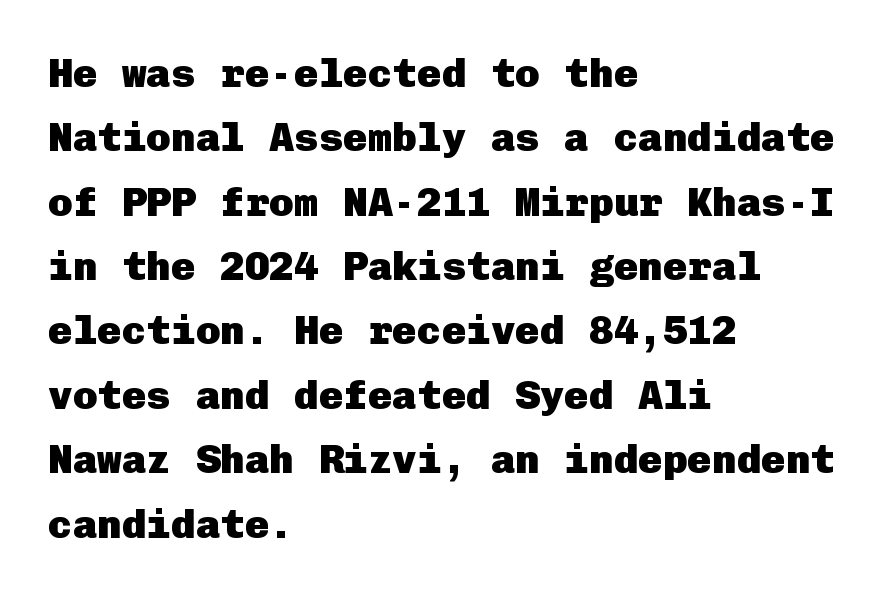
Q: Is the text bold? A: Yes.
Q: Is the text italic (slanted)? A: No, it is upright.
Q: Is the typeface a serif or a sans-serif typeface? A: Sans-serif.
Q: Is the text underlined? A: No.
Q: How is the paragraph aligned? A: Left-aligned.
Q: Is the spacing between letters normal or unusually wide? A: Normal.
Q: Is the spacing between lines tight, normal or loose? A: Normal.
Q: Width (condensed, normal, or wide)? A: Normal.
Q: Stroke contrast? A: Low.
Q: x-height? A: Medium.
